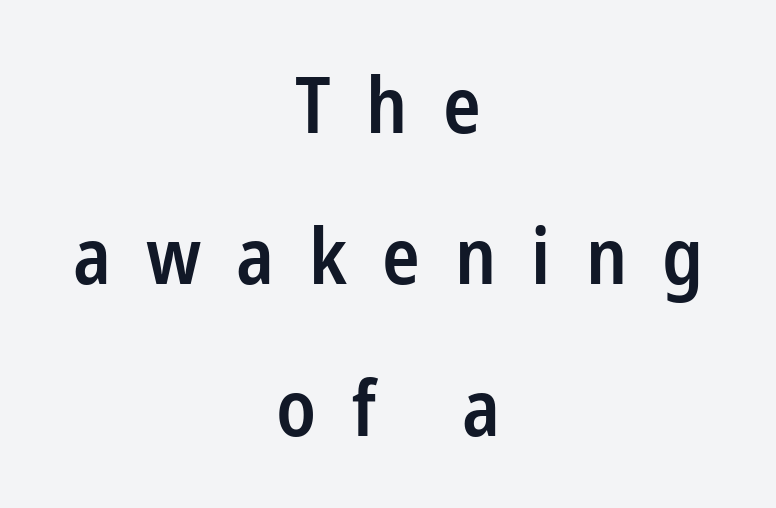
Q: Is the text bold? A: Semi-bold.
Q: Is the text italic (slanted)? A: No, it is upright.
Q: Is the typeface a serif or a sans-serif typeface? A: Sans-serif.
Q: Is the text underlined? A: No.
Q: How is the paragraph aligned? A: Centered.
Q: Is the spacing between letters normal or unusually wide? A: Unusually wide.
Q: Is the spacing between lines tight, normal or loose? A: Loose.
Q: Width (condensed, normal, or wide)? A: Condensed.
Q: Stroke contrast? A: Low.
Q: x-height? A: Medium.
Q: Monospaced? A: No.
